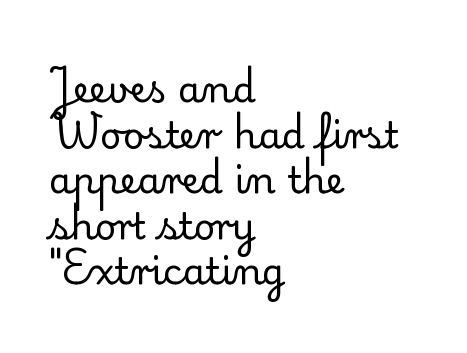
Q: Is the text bold? A: No.
Q: Is the text italic (slanted)? A: No, it is upright.
Q: Is the typeface a serif or a sans-serif typeface? A: Serif.
Q: Is the text underlined? A: No.
Q: How is the paragraph aligned? A: Left-aligned.
Q: Is the spacing between letters normal or unusually wide? A: Normal.
Q: Width (condensed, normal, or wide)? A: Normal.
Q: Stroke contrast? A: Low.
Q: x-height? A: Small.
Q: Monospaced? A: No.
